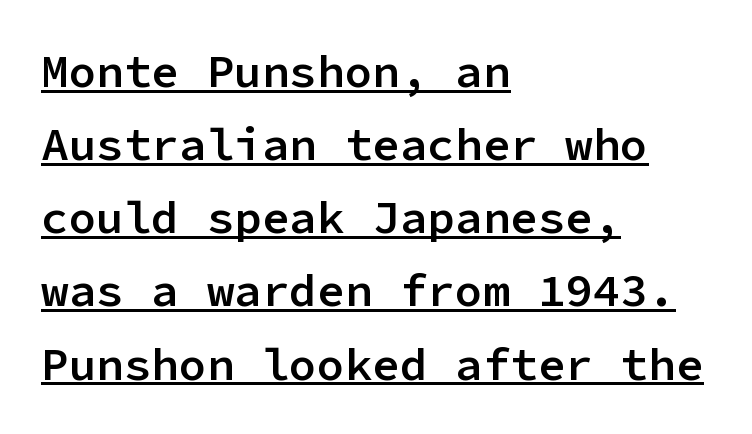
Q: Is the text bold? A: Semi-bold.
Q: Is the text italic (slanted)? A: No, it is upright.
Q: Is the typeface a serif or a sans-serif typeface? A: Sans-serif.
Q: Is the text underlined? A: Yes.
Q: How is the paragraph aligned? A: Left-aligned.
Q: Is the spacing between letters normal or unusually wide? A: Normal.
Q: Is the spacing between lines tight, normal or loose? A: Normal.
Q: Width (condensed, normal, or wide)? A: Normal.
Q: Stroke contrast? A: Low.
Q: x-height? A: Medium.
Q: Monospaced? A: Yes.
